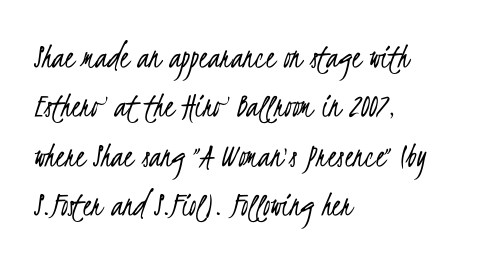
The image shows 36 px light, condensed sans-serif type; set left-aligned, normal line spacing (1.37x), normal letter spacing, not underlined; low stroke contrast and a small x-height.
